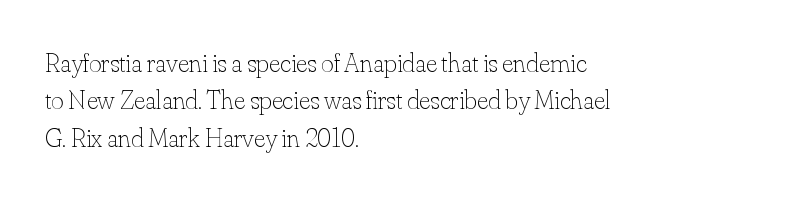
Q: Is the text bold? A: No.
Q: Is the text italic (slanted)? A: No, it is upright.
Q: Is the text underlined? A: No.
Q: How is the paragraph aligned? A: Left-aligned.
Q: Is the spacing between letters normal or unusually wide? A: Normal.
Q: Is the spacing between lines tight, normal or loose? A: Normal.
